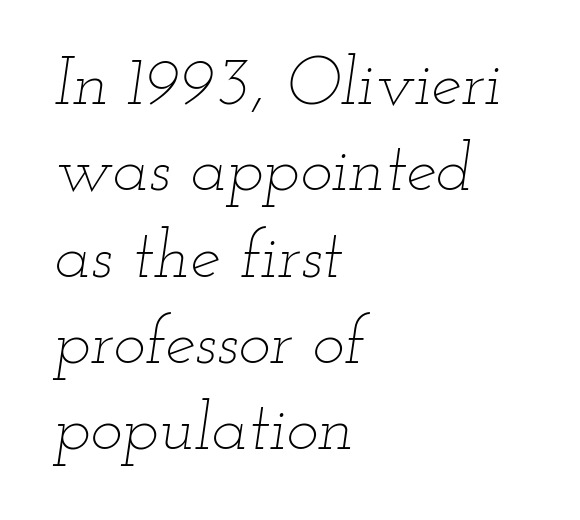
Q: Is the text bold? A: No.
Q: Is the text italic (slanted)? A: Yes, it leans right by about 12 degrees.
Q: Is the text underlined? A: No.
Q: How is the paragraph aligned? A: Left-aligned.
Q: Is the spacing between letters normal or unusually wide? A: Normal.
Q: Is the spacing between lines tight, normal or loose? A: Normal.
Q: Width (condensed, normal, or wide)? A: Wide.
Q: Stroke contrast? A: Low.
Q: x-height? A: Small.
Q: Monospaced? A: No.
